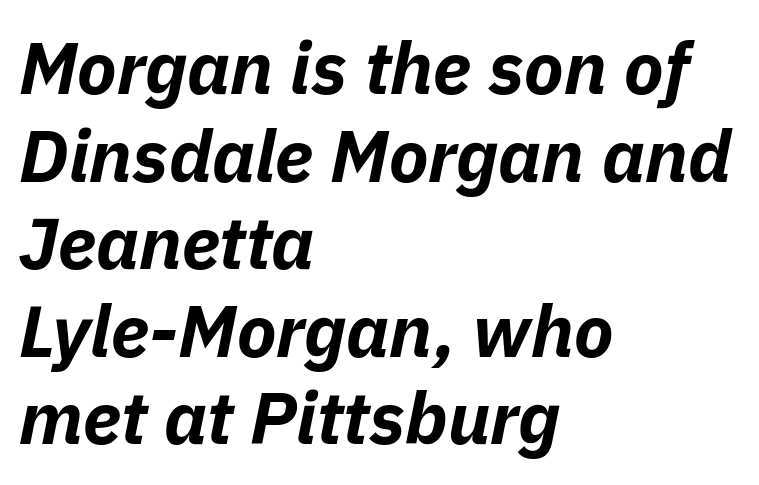
These lines are rendered in a variable-pitch font. Is the type slanted? Yes — the strokes lean at a clear angle. Unmarked baselines from the first word to the last. Nothing unusual about the tracking: characters are spaced as the font intends. A classic flush-left, rag-right setting is used for this passage.
